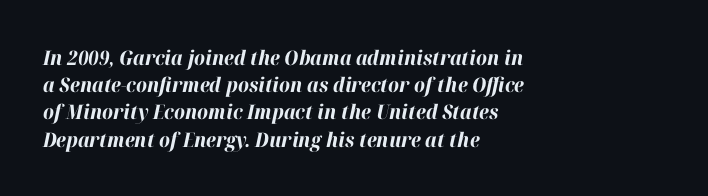
The image shows 20 px bold type, italic (leaning right); set left-aligned, normal line spacing (1.36x), normal letter spacing, not underlined.
